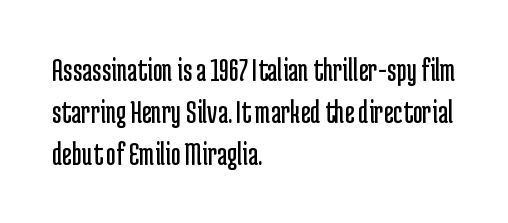
Here the designer chose a conventional face with non-uniform glyph widths. I'd call this a sans setting — the letters go barefoot. The letterforms sit at book weight or below. Caption: standard tracking, unaltered.
